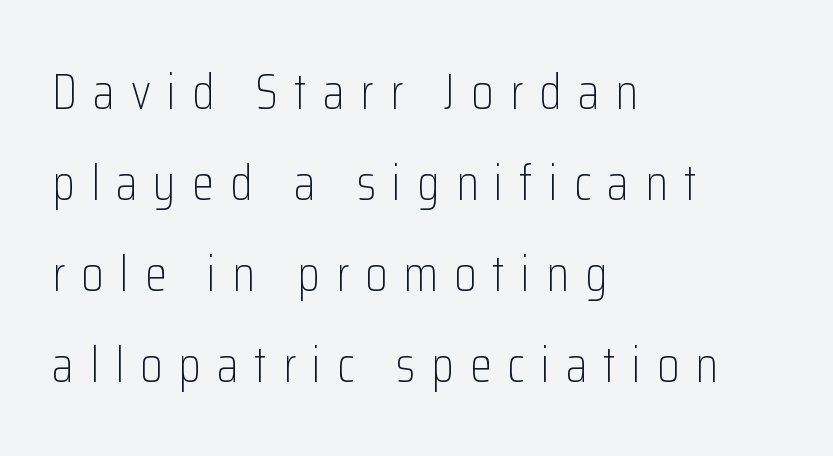
The image shows 50 px light, condensed sans-serif type, upright; set left-aligned, line spacing 1.82x, unusually wide letter spacing (+0.32 em), not underlined; low stroke contrast and a medium x-height.
